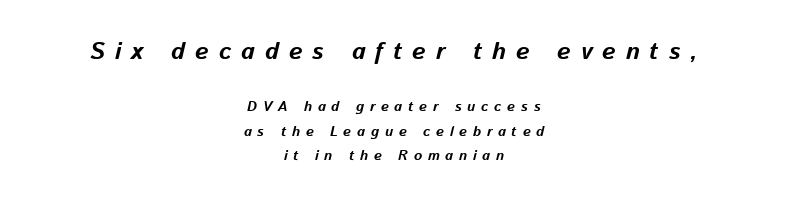
The image shows 24 px bold type, italic (leaning right); set centered, line spacing 1.72x, unusually wide letter spacing (+0.41 em), not underlined; the first (top) block is 1.71x larger.
